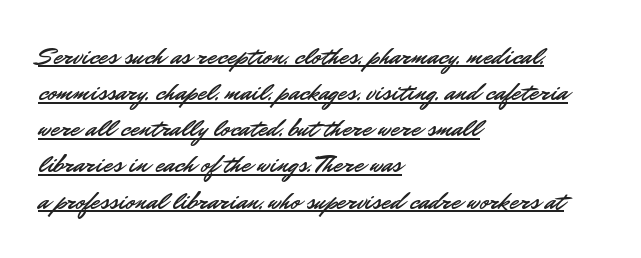
Default kerning and tracking; the words read as compact shapes. The designer left line spacing at the default. Each line of the rendering has a horizontal stroke beneath the glyphs. The ragged edge is on the right, which tells us the setting is flush left.
